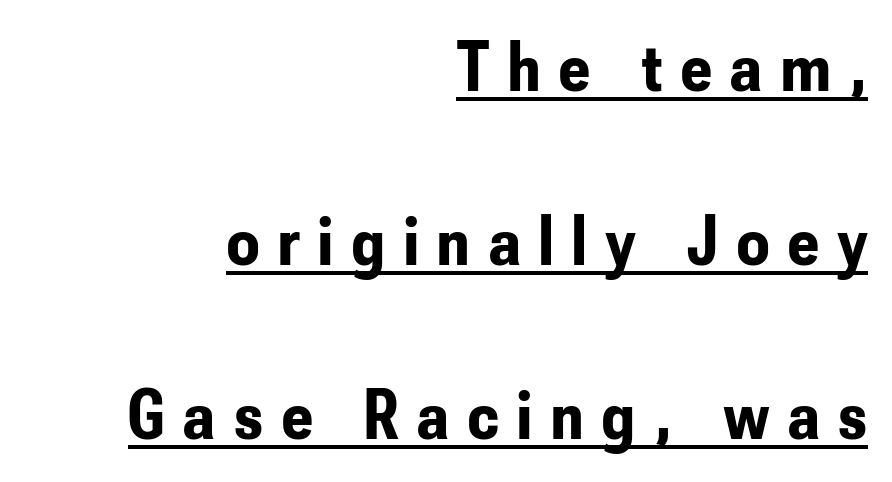
The image shows 71 px bold, condensed sans-serif type, upright; set right-aligned, loose line spacing (2.45x), unusually wide letter spacing (+0.27 em), underlined; low stroke contrast and a small x-height.
